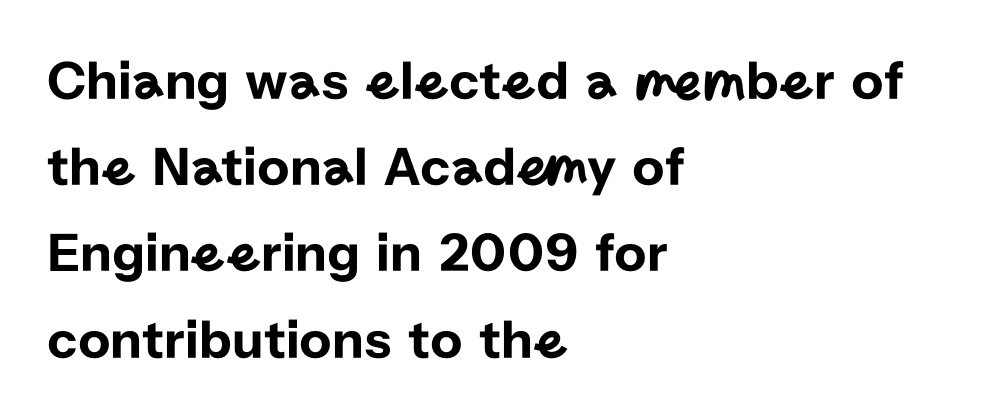
Q: Is the text italic (slanted)? A: No, it is upright.
Q: Is the typeface a serif or a sans-serif typeface? A: Sans-serif.
Q: Is the text underlined? A: No.
Q: How is the paragraph aligned? A: Left-aligned.
Q: Is the spacing between letters normal or unusually wide? A: Normal.
Q: Is the spacing between lines tight, normal or loose? A: Normal.
Q: Width (condensed, normal, or wide)? A: Normal.
Q: Stroke contrast? A: Low.
Q: x-height? A: Medium.
Q: Monospaced? A: No.
